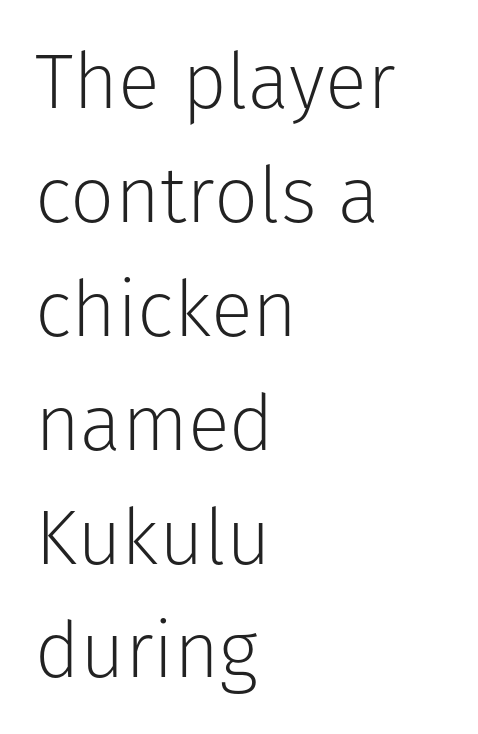
{"serif": "no", "italic": "no", "bold": "no", "weight": "light", "width": "normal", "stroke_contrast": "low", "x_height": "medium", "monospaced": "no", "underline": "no", "align": "left", "line_spacing": "normal", "line_spacing_ratio": 1.46, "letter_spacing": "normal", "letter_spacing_em": 0.0, "glyph_px": 78}
